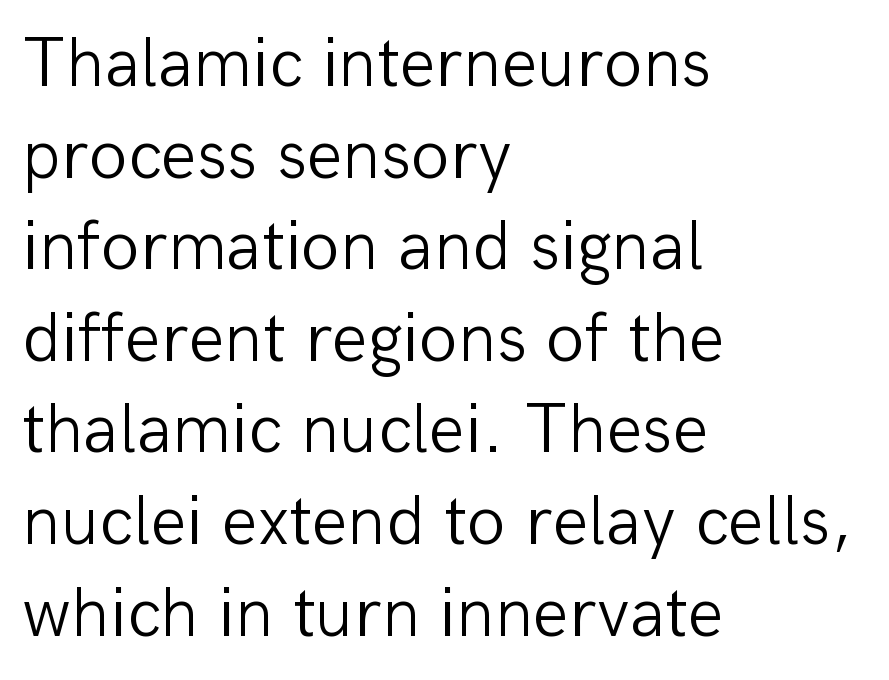
A classic flush-left, rag-right setting is used for this passage. Does extra space separate the letters? No, they use regular spacing. Does the lettering tilt? It doesn't — this is upright. Unlike a traditional serif, this face leaves its strokes unadorned. A light-to-regular cut is what we see here.
